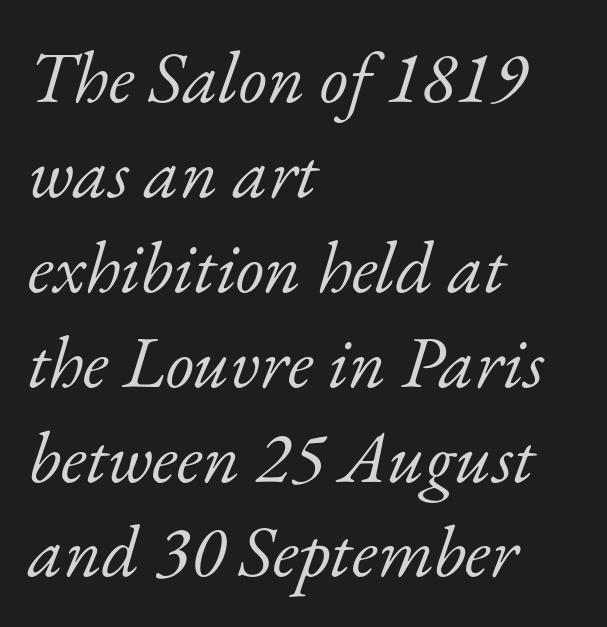
The image shows 73 px light serif type, italic (leaning right); set left-aligned, normal line spacing (1.3x), normal letter spacing, not underlined; low stroke contrast and a small x-height.
